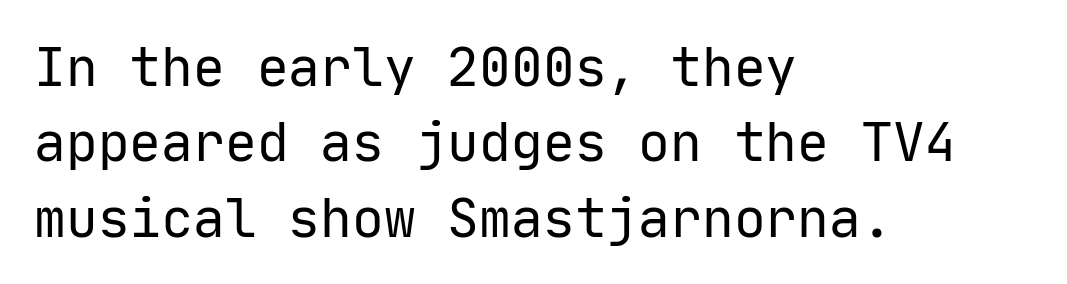
Q: Is the text bold? A: No.
Q: Is the text italic (slanted)? A: No, it is upright.
Q: Is the typeface a serif or a sans-serif typeface? A: Sans-serif.
Q: Is the text underlined? A: No.
Q: How is the paragraph aligned? A: Left-aligned.
Q: Is the spacing between letters normal or unusually wide? A: Normal.
Q: Is the spacing between lines tight, normal or loose? A: Normal.
Q: Width (condensed, normal, or wide)? A: Normal.
Q: Stroke contrast? A: Low.
Q: x-height? A: Medium.
Q: Monospaced? A: Yes.
